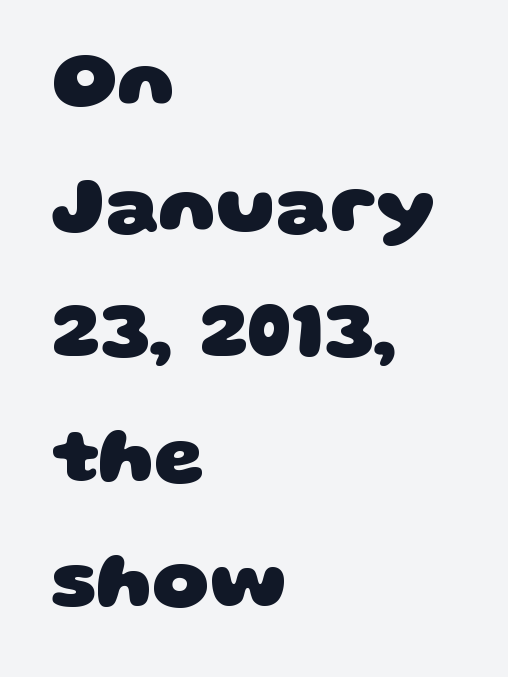
The image shows 79 px heavy, wide sans-serif type; set left-aligned, normal line spacing (1.59x), normal letter spacing, not underlined; low stroke contrast and a large x-height.
